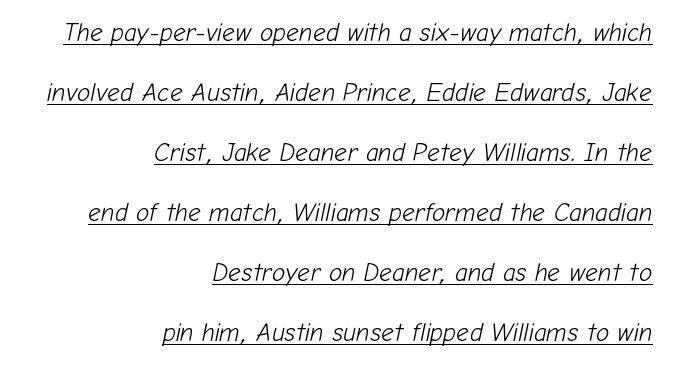
The image shows 25 px text type, italic (leaning right); set right-aligned, loose line spacing (2.4x), normal letter spacing, underlined.
